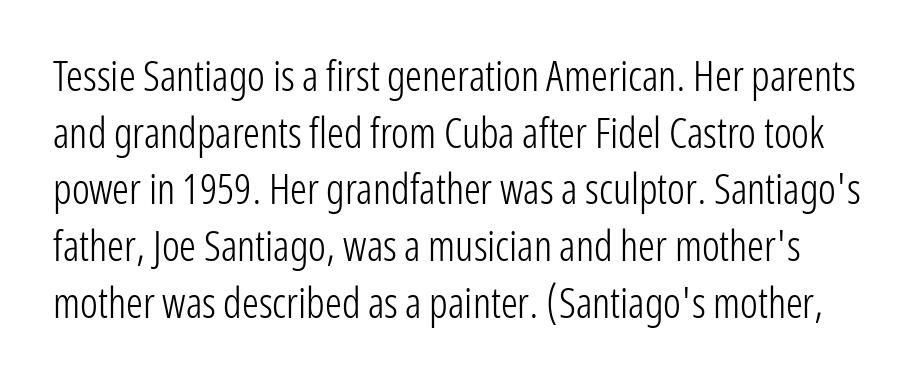
Q: Is the text bold? A: No.
Q: Is the text italic (slanted)? A: No, it is upright.
Q: Is the typeface a serif or a sans-serif typeface? A: Sans-serif.
Q: Is the text underlined? A: No.
Q: Is the spacing between letters normal or unusually wide? A: Normal.
Q: Is the spacing between lines tight, normal or loose? A: Normal.
Q: Width (condensed, normal, or wide)? A: Condensed.
Q: Stroke contrast? A: Low.
Q: x-height? A: Medium.
Q: Monospaced? A: No.
